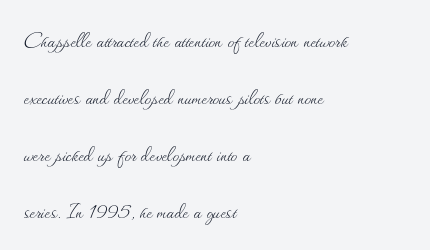
Q: Is the text bold? A: No.
Q: Is the text italic (slanted)? A: Yes.
Q: Is the text underlined? A: No.
Q: How is the paragraph aligned? A: Left-aligned.
Q: Is the spacing between letters normal or unusually wide? A: Normal.
Q: Is the spacing between lines tight, normal or loose? A: Loose.
